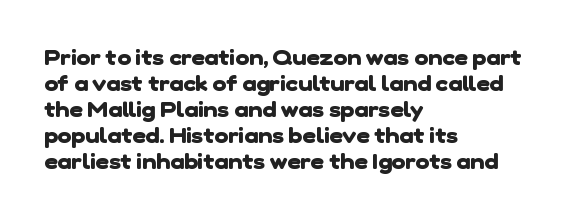
The image shows 21 px bold type; set left-aligned, line spacing 1.24x, normal letter spacing, not underlined.
